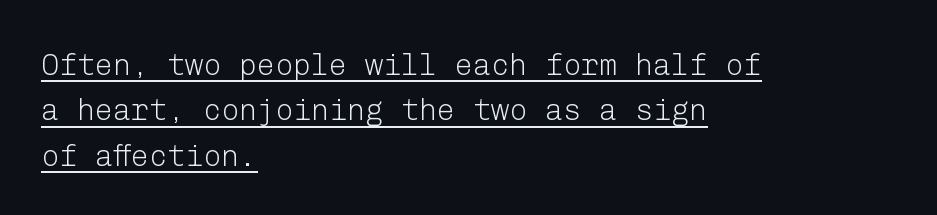
Serif or sans? Sans — the stroke terminals are bare. This sample uses an upright cut, with every glyph sitting square on the baseline. Decoration check: the copy is underlined. Where is the straight margin? On the left. A quiet, ordinary-to-light weight characterises the typeface.
